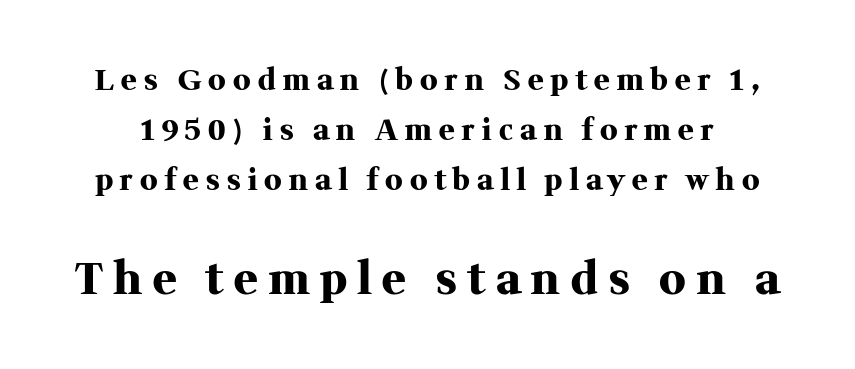
Q: Is the text bold? A: Yes.
Q: Is the text italic (slanted)? A: No, it is upright.
Q: Is the typeface a serif or a sans-serif typeface? A: Serif.
Q: Is the text underlined? A: No.
Q: Is the spacing between letters normal or unusually wide? A: Unusually wide.
Q: Which block of text is set in a larger size, the first (top) or the second (bottom)? A: The second (bottom) one.
Q: Width (condensed, normal, or wide)? A: Normal.
Q: Stroke contrast? A: Medium.
Q: x-height? A: Medium.
Q: Monospaced? A: No.
